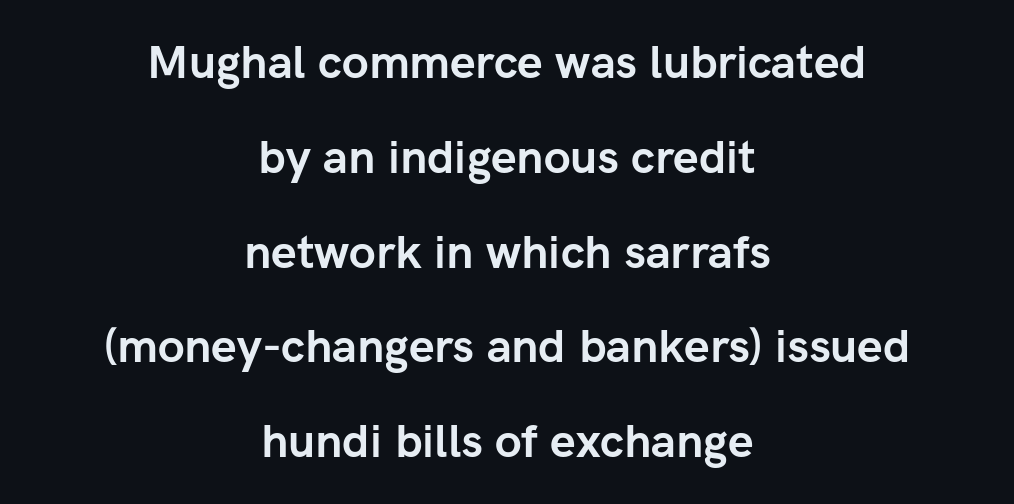
{"serif": "no", "italic": "no", "bold": "yes", "weight": "semibold", "width": "normal", "stroke_contrast": "low", "x_height": "medium", "monospaced": "no", "underline": "no", "align": "center", "line_spacing": "loose", "line_spacing_ratio": 2.06, "letter_spacing": "normal", "letter_spacing_em": 0.0, "glyph_px": 46}
